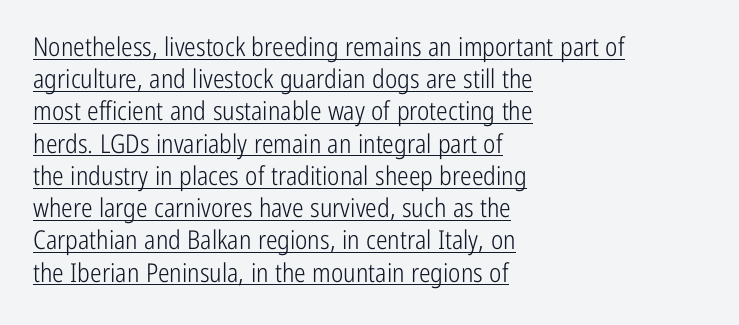
The image shows 26 px text type, upright; set left-aligned, line spacing 1.24x, normal letter spacing, underlined.
